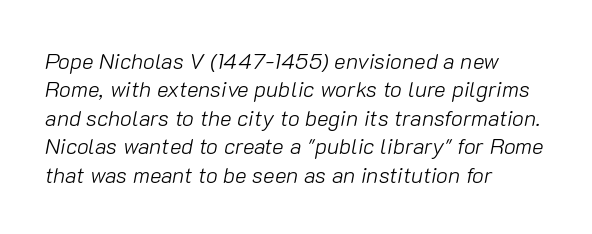
{"italic": "yes", "lean": "right", "slant_degrees": 10, "bold": "no", "underline": "no", "align": "left", "line_spacing": "normal", "line_spacing_ratio": 1.29, "letter_spacing": "normal", "letter_spacing_em": 0.0, "glyph_px": 22}
